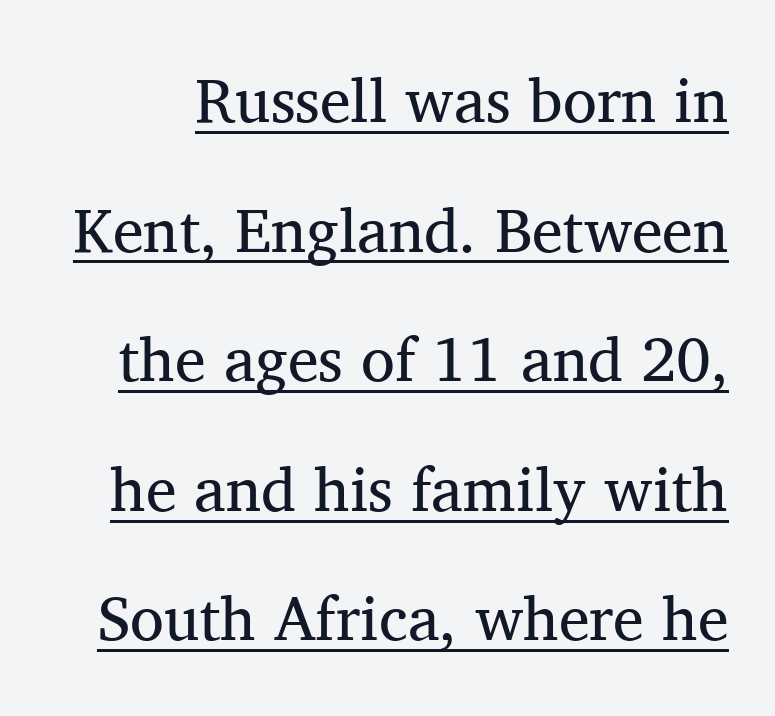
The face used here is proportionally spaced, like ordinary book or web type. The words here are underlined. There is no visible air inserted between adjacent glyphs. No chunkiness to these letters — they're not bold. Rows of type keep a wide berth in the vertical direction. Yep, those are serifs on the letters.
